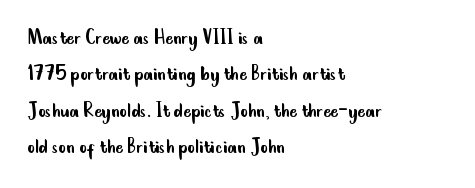
Compared with typical paragraphs, the rows here are spaced about the same. The letterforms sit at book weight or below. Ascenders rise straight up at ninety degrees. The lines are quadded left. Check the space under the baseline: it is left empty. Tracking value appears to be zero — textbook default spacing.
